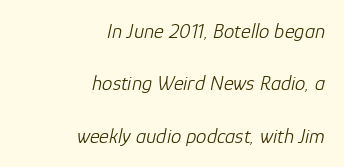
Is the type slanted? Yes — the strokes lean at a clear angle. A great deal of white space separates one row of letters from the next. Clear beneath every line of the passage. A typesetter would call this zero additional tracking.
